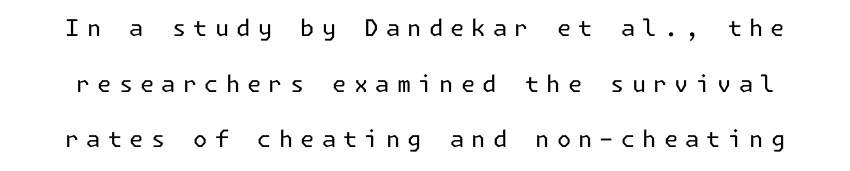
Q: Is the text bold? A: No.
Q: Is the text italic (slanted)? A: No, it is upright.
Q: Is the text underlined? A: No.
Q: Is the spacing between letters normal or unusually wide? A: Unusually wide.
Q: Is the spacing between lines tight, normal or loose? A: Loose.
